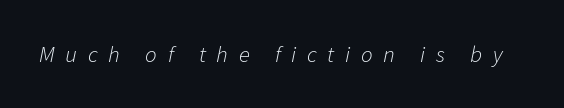
The face used here has a pronounced slope to its letters. Honestly, there is no underline to notice here at all. The letterforms sit at book weight or below. This rendering widens character spacing well past its baseline value.
